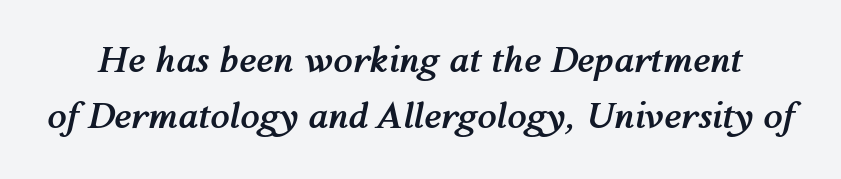
The image shows 35 px semibold type, italic (leaning right); set normal line spacing (1.61x), normal letter spacing, not underlined; medium stroke contrast and a medium x-height.
